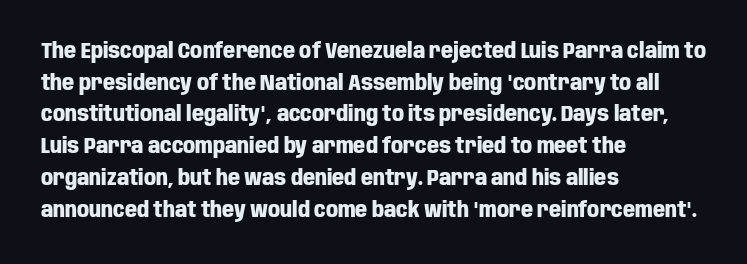
The image shows 21 px bold type, upright; set left-aligned, normal line spacing (1.51x), normal letter spacing, not underlined.
